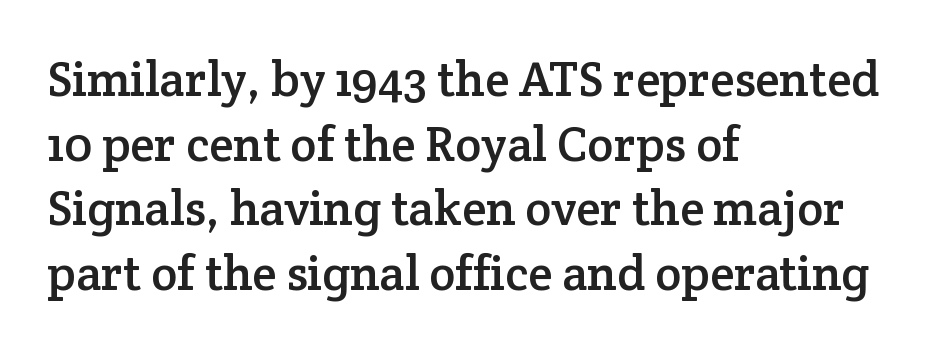
Q: Is the text italic (slanted)? A: No, it is upright.
Q: Is the typeface a serif or a sans-serif typeface? A: Serif.
Q: Is the text underlined? A: No.
Q: How is the paragraph aligned? A: Left-aligned.
Q: Is the spacing between letters normal or unusually wide? A: Normal.
Q: Is the spacing between lines tight, normal or loose? A: Normal.
Q: Width (condensed, normal, or wide)? A: Normal.
Q: Stroke contrast? A: Low.
Q: x-height? A: Medium.
Q: Monospaced? A: No.
